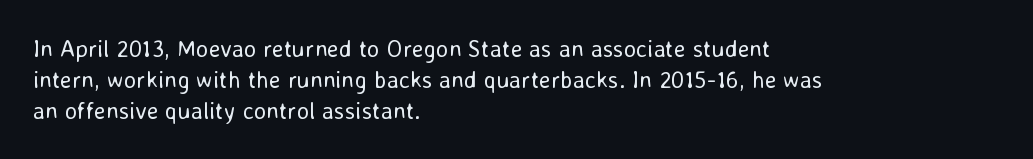
{"italic": "no", "bold": "no", "underline": "no", "align": "left", "line_spacing": "normal", "line_spacing_ratio": 1.3, "letter_spacing": "normal", "letter_spacing_em": 0.0, "glyph_px": 24}
